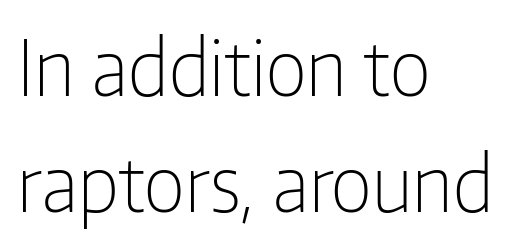
{"serif": "no", "italic": "no", "bold": "no", "weight": "light", "width": "condensed", "stroke_contrast": "low", "x_height": "medium", "monospaced": "no", "underline": "no", "align": "left", "line_spacing": "normal", "line_spacing_ratio": 1.53, "letter_spacing": "normal", "letter_spacing_em": 0.0, "glyph_px": 76}
